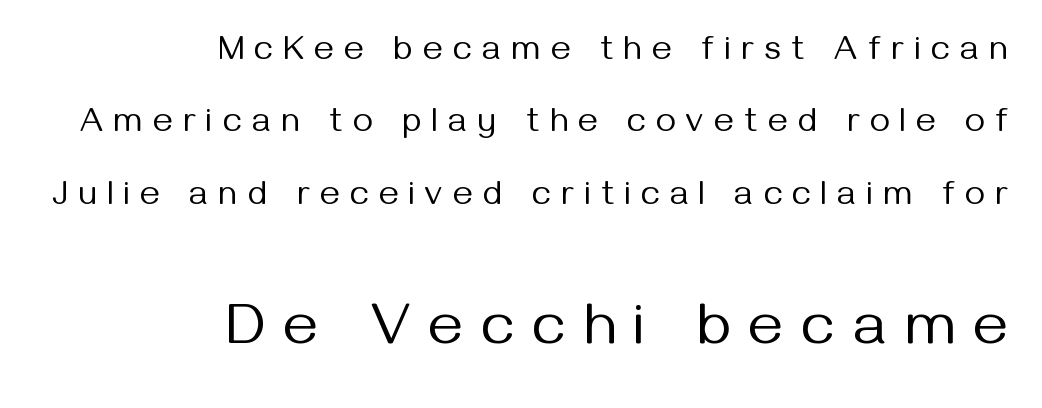
The image shows 60 px regular-weight sans-serif type, upright; set right-aligned, loose line spacing (2.13x), unusually wide letter spacing (+0.32 em), not underlined; the second (bottom) block is 1.76x larger; medium stroke contrast and a medium x-height.
